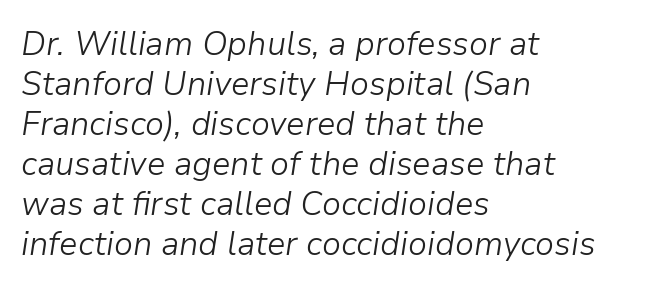
The image shows 33 px light type, italic (leaning right); set left-aligned, line spacing 1.21x, normal letter spacing, not underlined; low stroke contrast and a medium x-height.
